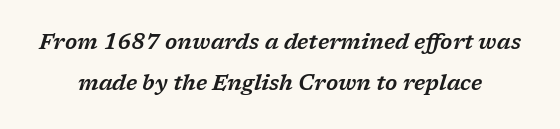
Is the letter spacing exaggerated? No — it looks like the ordinary default. No word sits above an underline. Does the lettering tilt? It does — this is italic. A great deal of white space separates one row of letters from the next.
